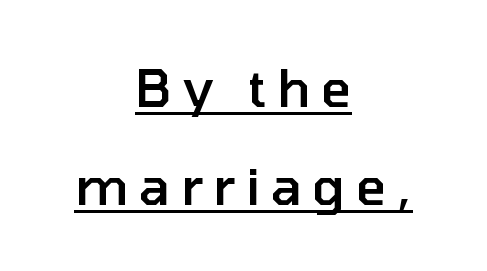
{"serif": "no", "italic": "no", "bold": "semi", "weight": "semibold", "width": "normal", "stroke_contrast": "low", "x_height": "medium", "monospaced": "no", "underline": "yes", "align": "center", "line_spacing_ratio": 1.88, "letter_spacing": "wide", "letter_spacing_em": 0.21, "glyph_px": 52}
